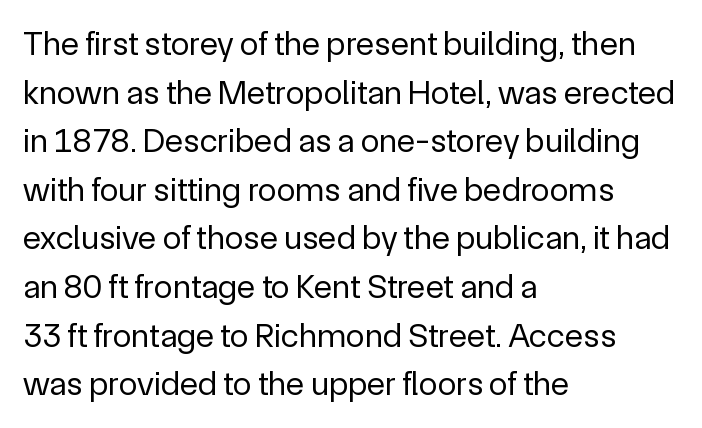
Reading down the block, your eye returns to a fixed left position each line. The weight would be labelled regular, book, light, or lighter still. The rendering shows plain stroke endings on the letterforms — a sans-serif design. How would I describe the line gaps? Plain and ordinary.
